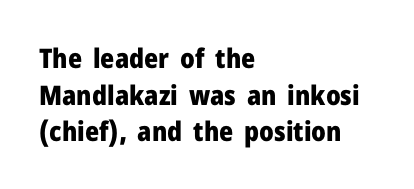
{"italic": "no", "bold": "yes", "underline": "no", "align": "left", "line_spacing": "normal", "line_spacing_ratio": 1.36, "letter_spacing": "normal", "letter_spacing_em": 0.0, "glyph_px": 27}
